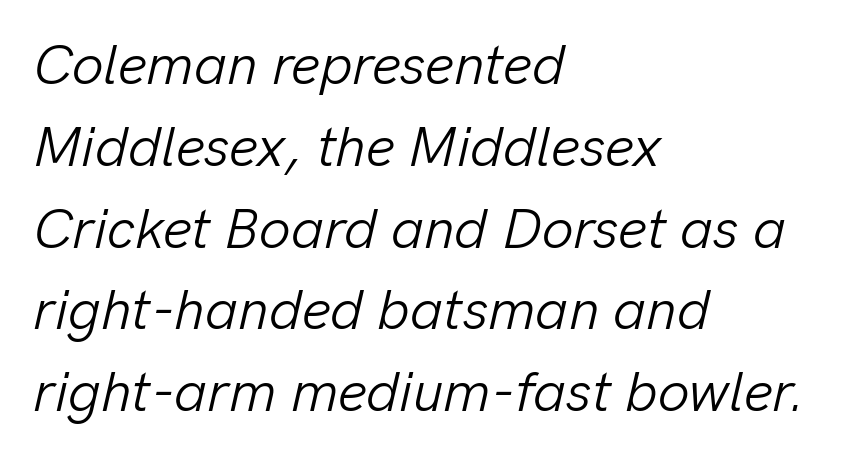
The image shows 56 px light type, italic (leaning right); set left-aligned, normal line spacing (1.46x), normal letter spacing, not underlined; low stroke contrast and a medium x-height.
